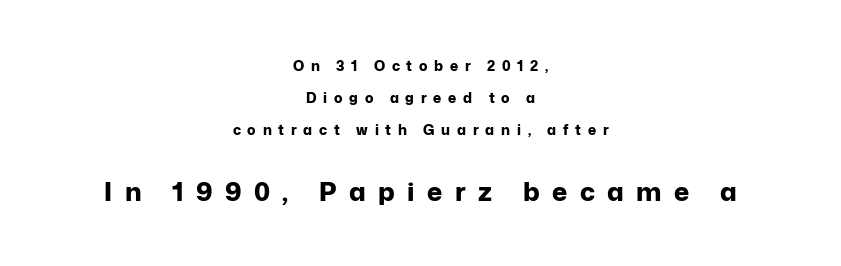
Quick note: underline off. Compared with typical body copy, the letter spacing here is much looser. Centered paragraph, ragged on both sides. Heft: maximum for text — a bold.
